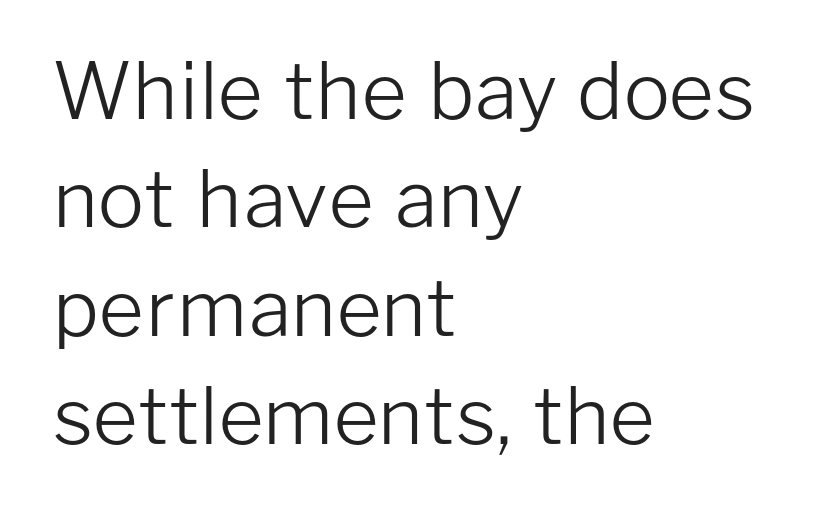
Anything drawn beneath the words? Only blank space. Caption: face not bold, strokes unweighted. Leading: standard. Line starts are locked; line ends wander. In terms of letterspacing, this is plain default setting. Unlike italic type, these characters show no tilt at all.
